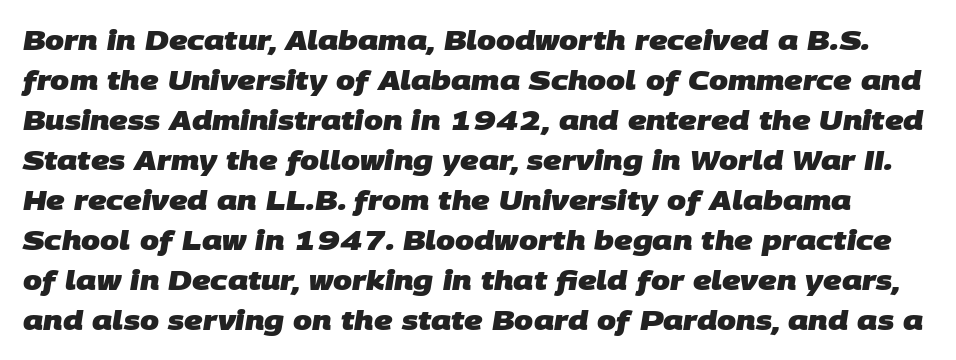
Glyph-to-glyph distance matches everyday printed text. These lines sit exactly where default settings would place them. The words here are not underlined. The typesetting leans heavy: a genuine bold.
